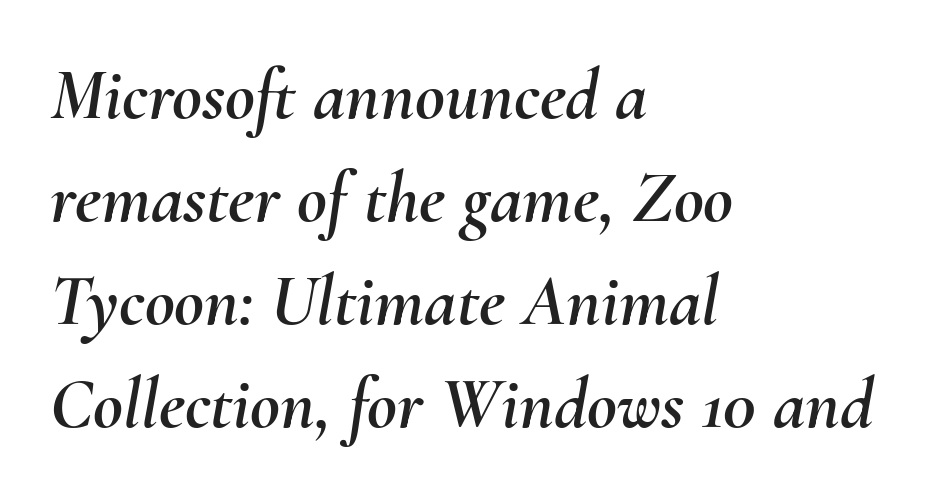
The image shows 73 px text type, italic (leaning right); set left-aligned, normal line spacing (1.41x), normal letter spacing, not underlined; medium stroke contrast and a small x-height.
